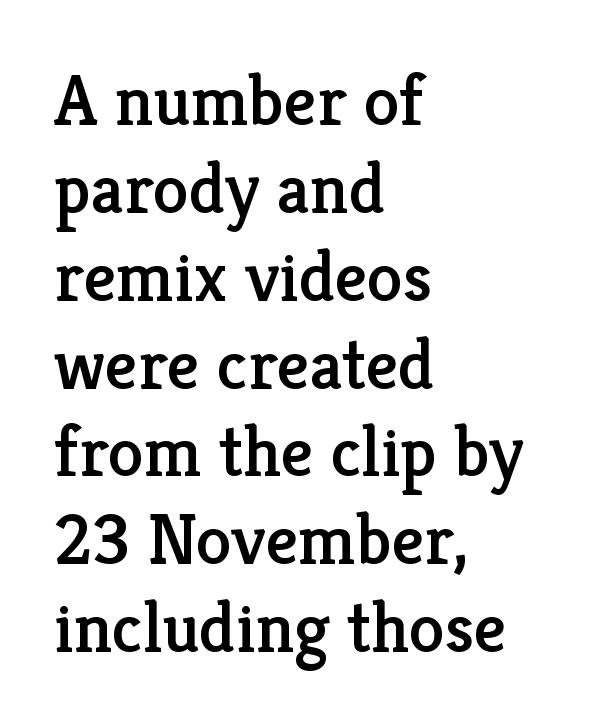
Q: Is the text italic (slanted)? A: No, it is upright.
Q: Is the typeface a serif or a sans-serif typeface? A: Serif.
Q: Is the text underlined? A: No.
Q: How is the paragraph aligned? A: Left-aligned.
Q: Is the spacing between letters normal or unusually wide? A: Normal.
Q: Width (condensed, normal, or wide)? A: Normal.
Q: Stroke contrast? A: Low.
Q: x-height? A: Medium.
Q: Monospaced? A: No.
